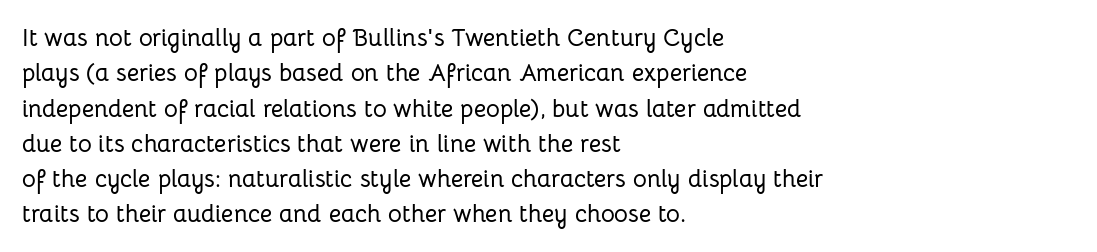
Q: Is the text italic (slanted)? A: No, it is upright.
Q: Is the text underlined? A: No.
Q: How is the paragraph aligned? A: Left-aligned.
Q: Is the spacing between letters normal or unusually wide? A: Normal.
Q: Is the spacing between lines tight, normal or loose? A: Normal.
